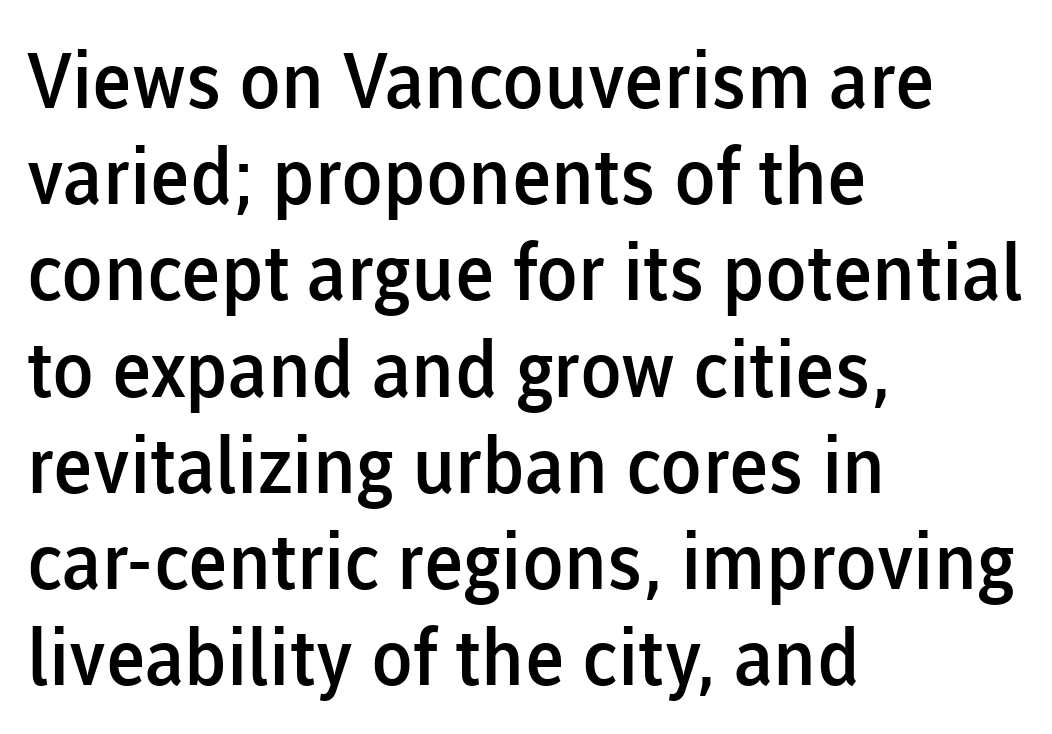
What weight is shown? A semibold, between regular and bold. The horizontal fit of the characters is conventional and even. Line spacing here is normal. Horizontally, the lines are justified to the leading edge only.
